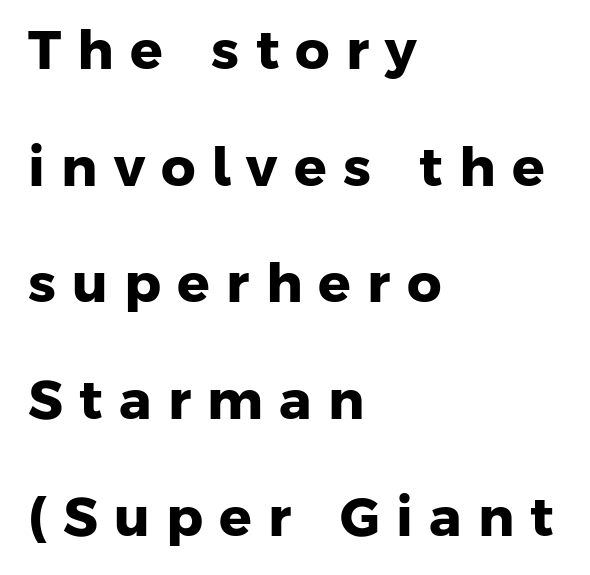
Q: Is the text bold? A: Yes.
Q: Is the typeface a serif or a sans-serif typeface? A: Sans-serif.
Q: Is the text underlined? A: No.
Q: How is the paragraph aligned? A: Left-aligned.
Q: Is the spacing between letters normal or unusually wide? A: Unusually wide.
Q: Is the spacing between lines tight, normal or loose? A: Loose.
Q: Width (condensed, normal, or wide)? A: Normal.
Q: Stroke contrast? A: Low.
Q: x-height? A: Medium.
Q: Monospaced? A: No.
